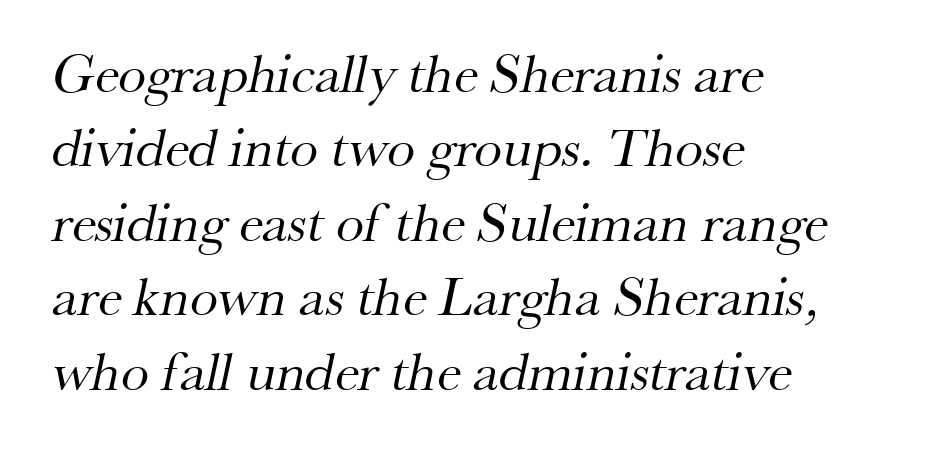
This reads as an unemphasized weight, regular at the heaviest. Leading: standard. Caption: standard tracking, unaltered. What kind of face is this? One with serifs. The rendering uses natural spacing where letterforms have individual widths.
